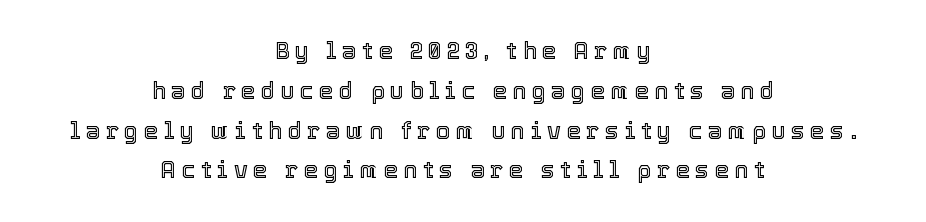
Typeset on center — no edge is straight. The zone under the glyphs is completely vacant. Rendered with straight, roman letterforms. Letter spacing: wide.
